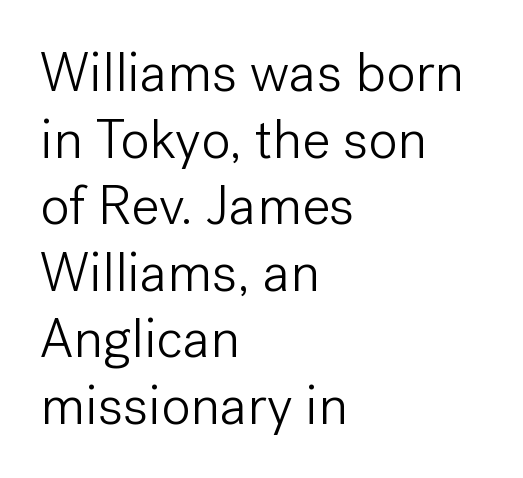
Q: Is the text bold? A: No.
Q: Is the text italic (slanted)? A: No, it is upright.
Q: Is the typeface a serif or a sans-serif typeface? A: Sans-serif.
Q: Is the text underlined? A: No.
Q: How is the paragraph aligned? A: Left-aligned.
Q: Is the spacing between letters normal or unusually wide? A: Normal.
Q: Width (condensed, normal, or wide)? A: Normal.
Q: Stroke contrast? A: Low.
Q: x-height? A: Medium.
Q: Monospaced? A: No.
